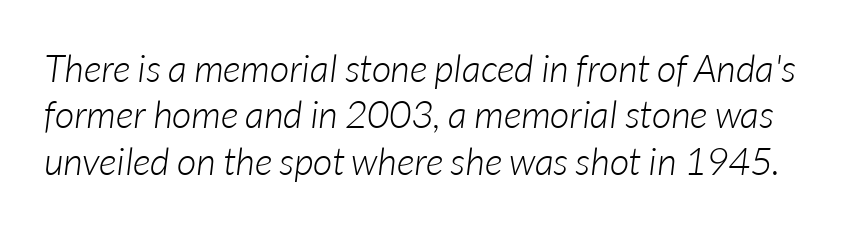
Q: Is the text bold? A: No.
Q: Is the text italic (slanted)? A: Yes, it leans right by about 7 degrees.
Q: Is the text underlined? A: No.
Q: Is the spacing between letters normal or unusually wide? A: Normal.
Q: Width (condensed, normal, or wide)? A: Normal.
Q: Stroke contrast? A: Low.
Q: x-height? A: Medium.
Q: Monospaced? A: No.
